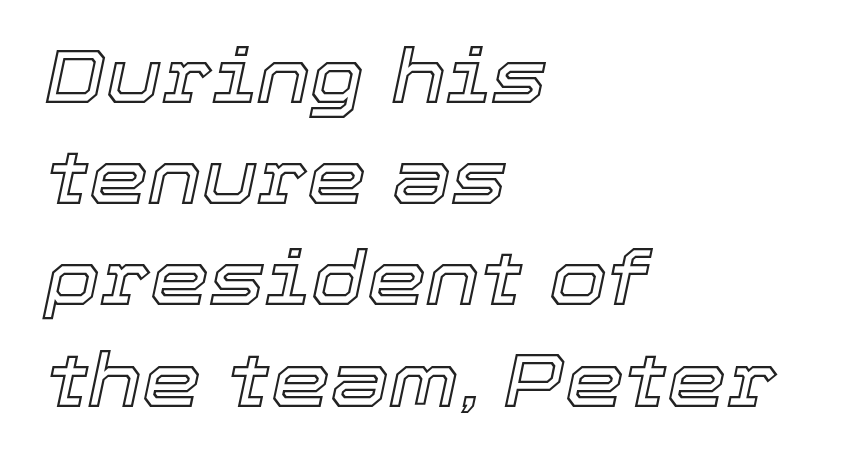
{"italic": "yes", "lean": "right", "slant_degrees": 12, "width": "normal", "x_height": "medium", "monospaced": "no", "underline": "no", "align": "left", "line_spacing": "normal", "line_spacing_ratio": 1.35, "letter_spacing": "normal", "letter_spacing_em": 0.0, "glyph_px": 75}
